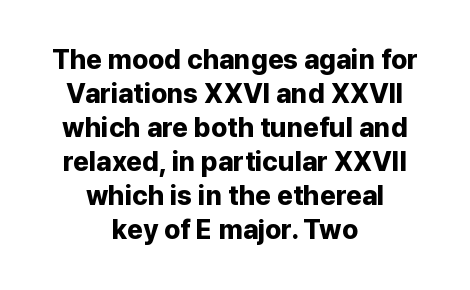
The image shows 27 px bold type, upright; set centered, normal line spacing (1.26x), normal letter spacing, not underlined.
